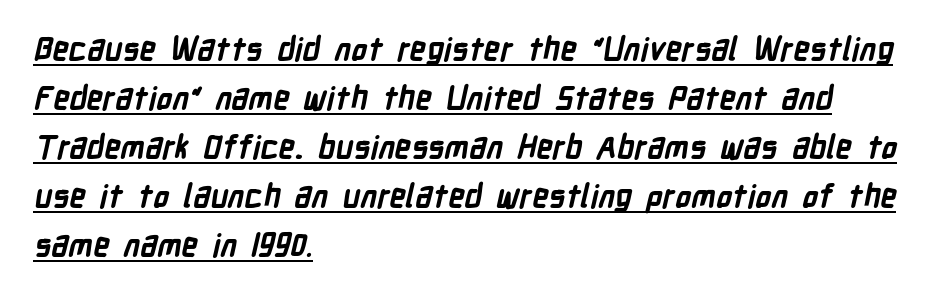
Q: Is the text bold? A: Yes.
Q: Is the typeface a serif or a sans-serif typeface? A: Sans-serif.
Q: Is the text underlined? A: Yes.
Q: How is the paragraph aligned? A: Left-aligned.
Q: Is the spacing between letters normal or unusually wide? A: Normal.
Q: Is the spacing between lines tight, normal or loose? A: Normal.
Q: Width (condensed, normal, or wide)? A: Condensed.
Q: Stroke contrast? A: Low.
Q: x-height? A: Medium.
Q: Monospaced? A: No.
